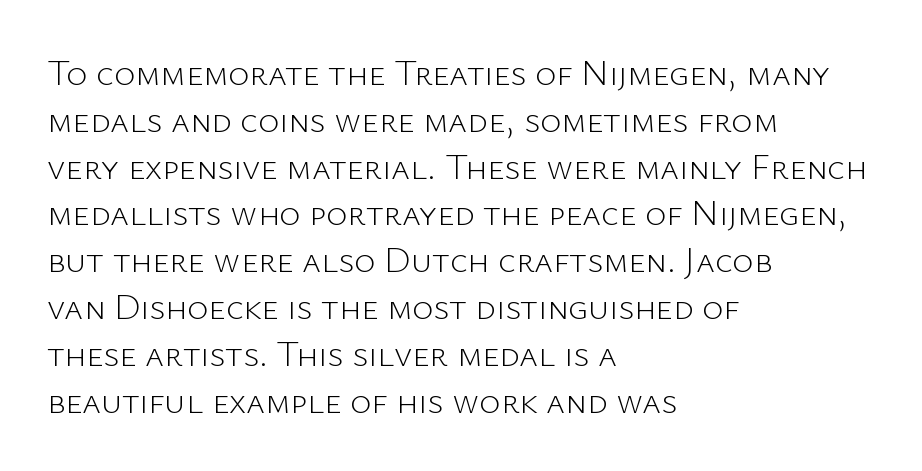
{"serif": "no", "italic": "no", "bold": "no", "weight": "light", "width": "normal", "stroke_contrast": "low", "x_height": "medium", "monospaced": "no", "underline": "no", "align": "left", "line_spacing": "normal", "line_spacing_ratio": 1.3, "letter_spacing": "normal", "letter_spacing_em": 0.0, "glyph_px": 36}
